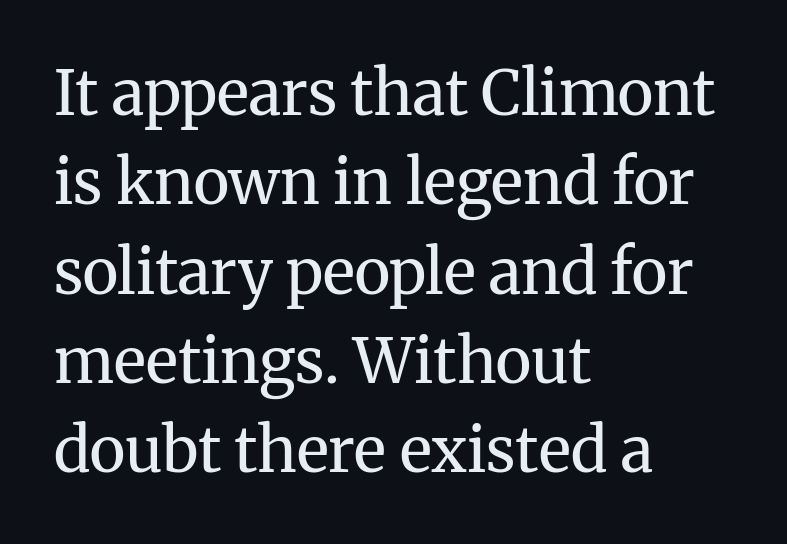
No extra tracking has been applied to these lines. The lettering holds an erect, upright posture throughout. Look at the bottom of the vertical strokes: they flare into serifs here. Reading down the block, your eye returns to a fixed left position each line. Each stroke keeps to a modest, everyday thickness or less.
